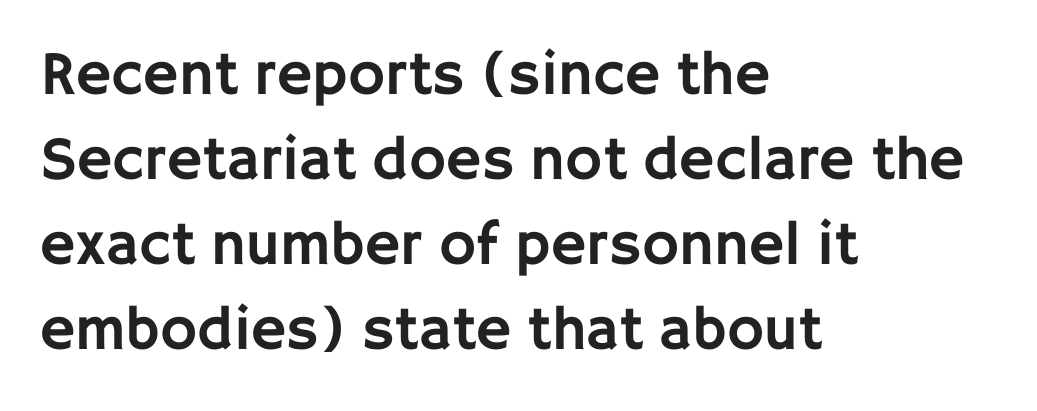
The image shows 62 px sans-serif type, upright; set left-aligned, normal line spacing (1.37x), normal letter spacing, not underlined; low stroke contrast and a large x-height.
